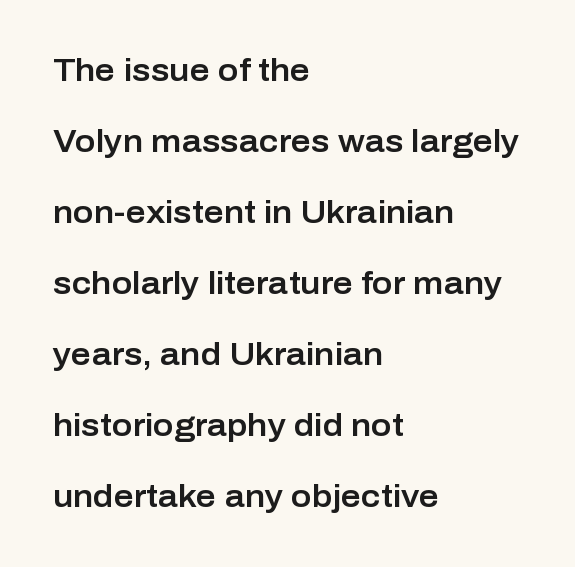
This is roman type, the default non-slanted kind. Each row of text sits above clean, open space. Varying glyph widths throughout — classic text-font behaviour. Short and long lines alike share a common starting point at left. Spacing between characters is what you'd get straight out of the box. Airy leading.
